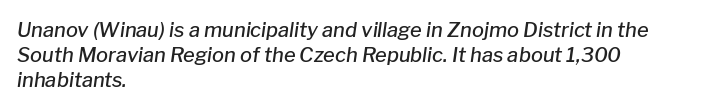
You can tell it's italic because the verticals aren't actually vertical. Here the glyphs are tracked normally, forming tight word shapes. The compositor pushed each line to the left boundary. Caption: semibold face, moderately heavy strokes.
